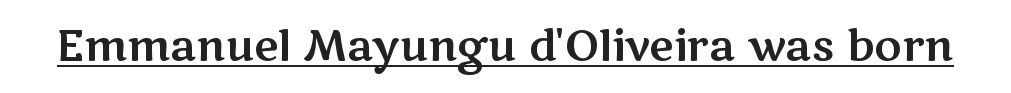
{"serif": "no", "italic": "no", "width": "wide", "stroke_contrast": "medium", "x_height": "medium", "monospaced": "no", "underline": "yes", "letter_spacing": "normal", "letter_spacing_em": 0.0, "glyph_px": 42}
